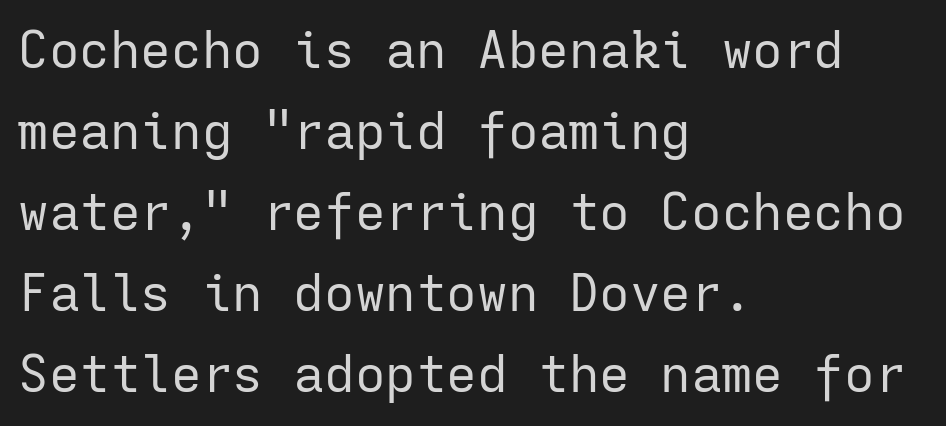
The image shows 51 px regular-weight sans-serif type, upright, monospaced; set left-aligned, normal line spacing (1.59x), normal letter spacing, not underlined; low stroke contrast and a medium x-height.
